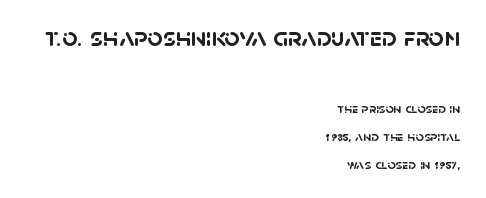
This sample is right-justified, so line beginnings fall wherever the words allow. This sample uses plain, unmodified letter spacing. Thick stems and heavy bowls — unmistakably bold. The passage shown is not underscored anywhere.
